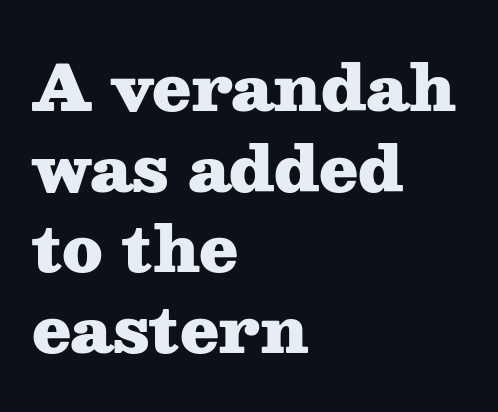
{"serif": "yes", "italic": "no", "bold": "yes", "weight": "heavy", "width": "wide", "stroke_contrast": "medium", "x_height": "medium", "monospaced": "no", "underline": "no", "align": "left", "line_spacing": "normal", "line_spacing_ratio": 1.28, "letter_spacing": "normal", "letter_spacing_em": 0.0, "glyph_px": 63}
